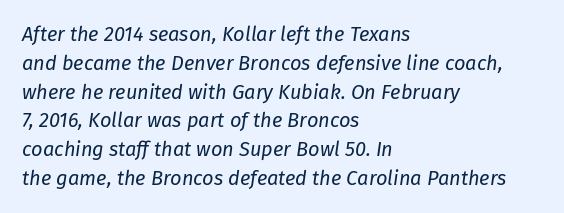
When letters slant like this, we call the style italic. Plain, unruled lines of type. These lines keep a tight, regular rhythm from letter to letter. All the whitespace from short lines collects on the right. The typeface has the unassuming heft of standard copy or less. Horizontal bands of white between lines are of average thickness.
